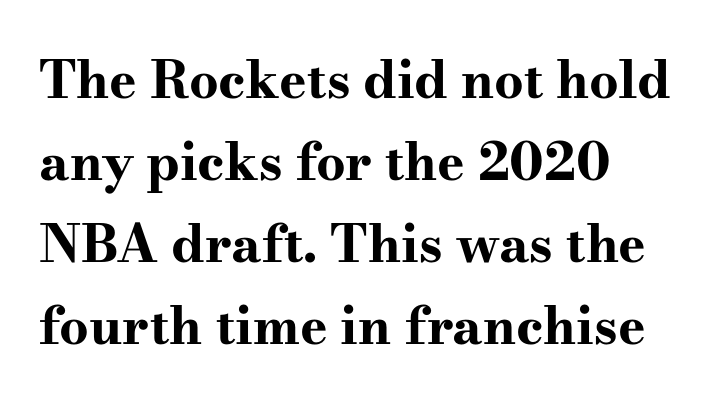
Q: Is the text bold? A: Yes.
Q: Is the text italic (slanted)? A: No, it is upright.
Q: Is the typeface a serif or a sans-serif typeface? A: Serif.
Q: Is the text underlined? A: No.
Q: Is the spacing between letters normal or unusually wide? A: Normal.
Q: Is the spacing between lines tight, normal or loose? A: Normal.
Q: Width (condensed, normal, or wide)? A: Wide.
Q: Stroke contrast? A: High.
Q: x-height? A: Small.
Q: Monospaced? A: No.
